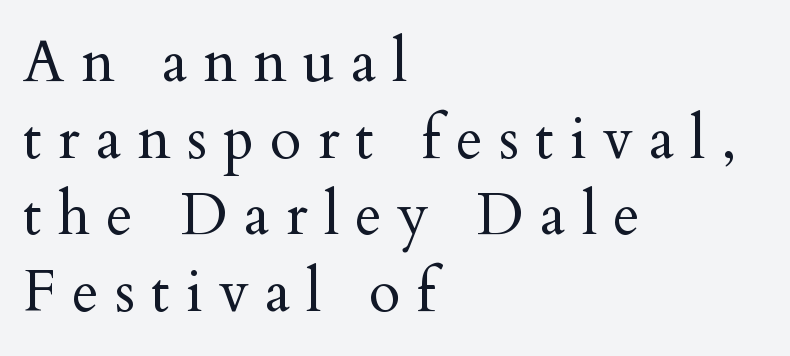
Q: Is the text bold? A: No.
Q: Is the text italic (slanted)? A: No, it is upright.
Q: Is the typeface a serif or a sans-serif typeface? A: Serif.
Q: Is the text underlined? A: No.
Q: How is the paragraph aligned? A: Left-aligned.
Q: Is the spacing between letters normal or unusually wide? A: Unusually wide.
Q: Is the spacing between lines tight, normal or loose? A: Normal.
Q: Width (condensed, normal, or wide)? A: Normal.
Q: Stroke contrast? A: Medium.
Q: x-height? A: Small.
Q: Monospaced? A: No.
